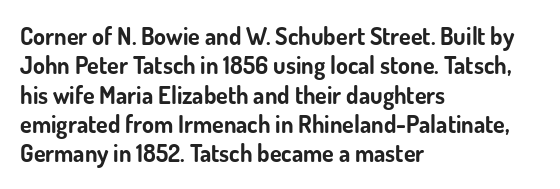
The image shows 24 px bold type, upright; set left-aligned, line spacing 1.22x, normal letter spacing, not underlined.
